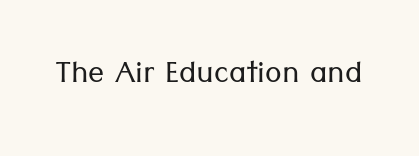
Do the characters align in a grid? No, the font is proportional. The letterforms sit shoulder to shoulder at normal distance. The typeface chosen for these lines omits serifs. Check the space under the baseline: it is left empty. Vertical stems look standard width or narrower in stroke. Designer's note — italics off, roman on.
